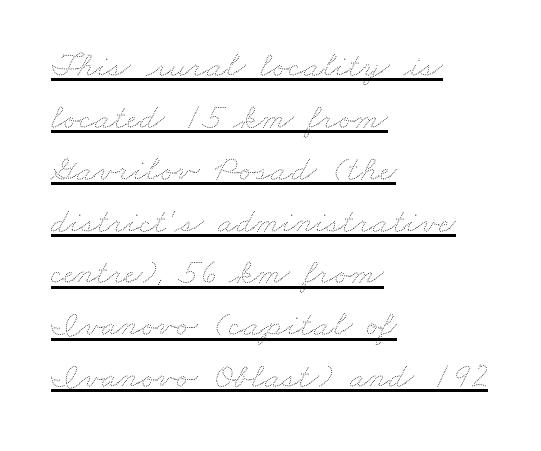
{"bold": "no", "weight": "thin", "width": "wide", "stroke_contrast": "medium", "x_height": "small", "monospaced": "no", "underline": "yes", "align": "left", "line_spacing": "normal", "line_spacing_ratio": 1.44, "letter_spacing": "normal", "letter_spacing_em": 0.0, "glyph_px": 36}
